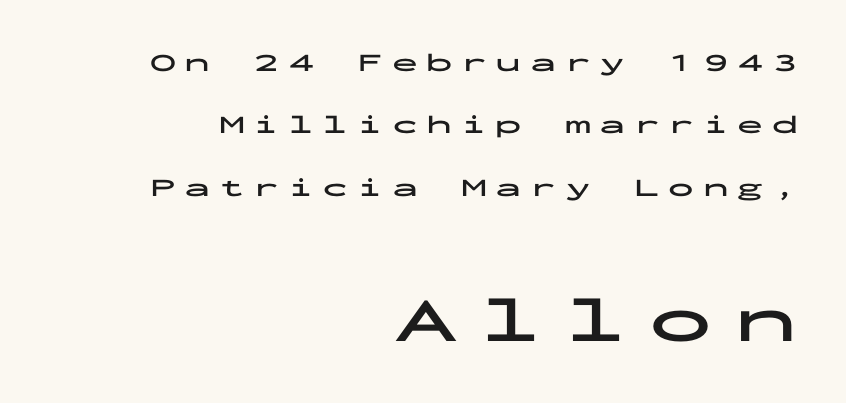
{"serif": "no", "italic": "no", "bold": "yes", "weight": "bold", "width": "wide", "stroke_contrast": "low", "x_height": "medium", "monospaced": "yes", "underline": "no", "align": "right", "line_spacing": "loose", "line_spacing_ratio": 2.4, "letter_spacing": "wide", "letter_spacing_em": 0.33, "larger_block": "second", "size_ratio": 2.46, "glyph_px": 64}
